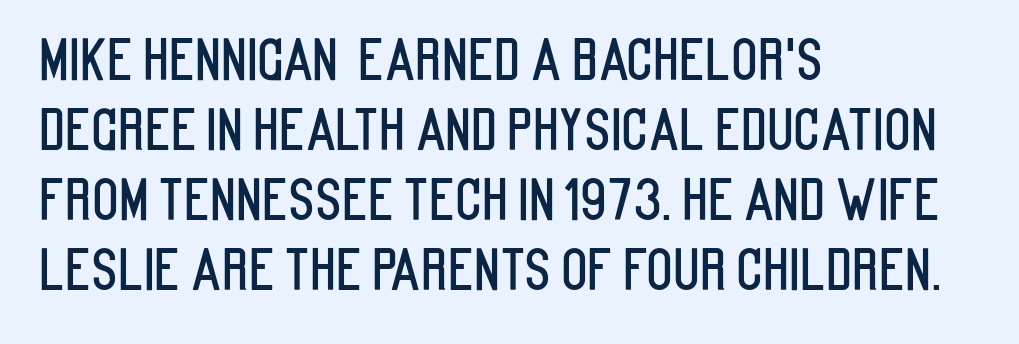
Italic? Not at all — the glyphs are vertical. Clear beneath every line of the passage. Note the varied advance widths — an 'i' is clearly narrower than an 'm'. Evenly set lines give the paragraph a standard silhouette. The typeface chosen for these lines omits serifs.
